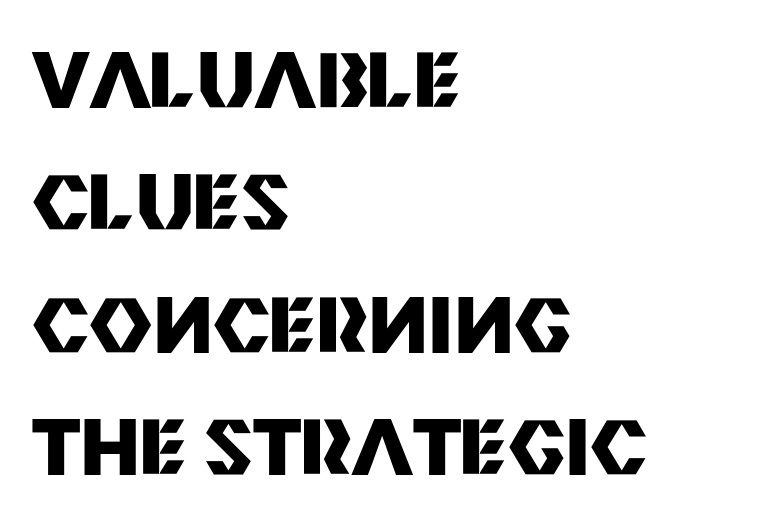
Q: Is the text bold? A: Yes.
Q: Is the text italic (slanted)? A: No, it is upright.
Q: Is the typeface a serif or a sans-serif typeface? A: Sans-serif.
Q: Is the text underlined? A: No.
Q: How is the paragraph aligned? A: Left-aligned.
Q: Is the spacing between letters normal or unusually wide? A: Normal.
Q: Is the spacing between lines tight, normal or loose? A: Normal.
Q: Width (condensed, normal, or wide)? A: Normal.
Q: Stroke contrast? A: Medium.
Q: x-height? A: Large.
Q: Monospaced? A: No.
